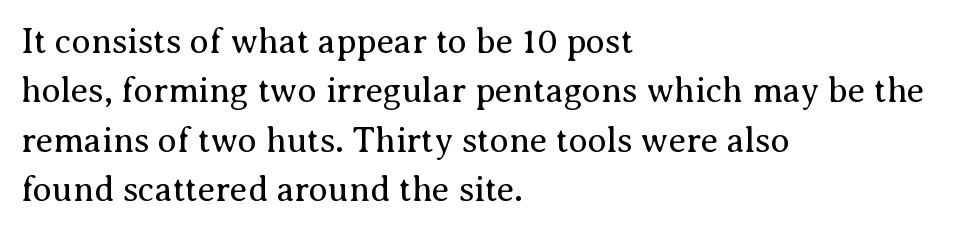
{"serif": "yes", "italic": "no", "bold": "no", "weight": "regular", "width": "normal", "stroke_contrast": "medium", "x_height": "medium", "monospaced": "no", "underline": "no", "align": "left", "line_spacing": "normal", "line_spacing_ratio": 1.41, "letter_spacing": "normal", "letter_spacing_em": 0.0, "glyph_px": 35}
